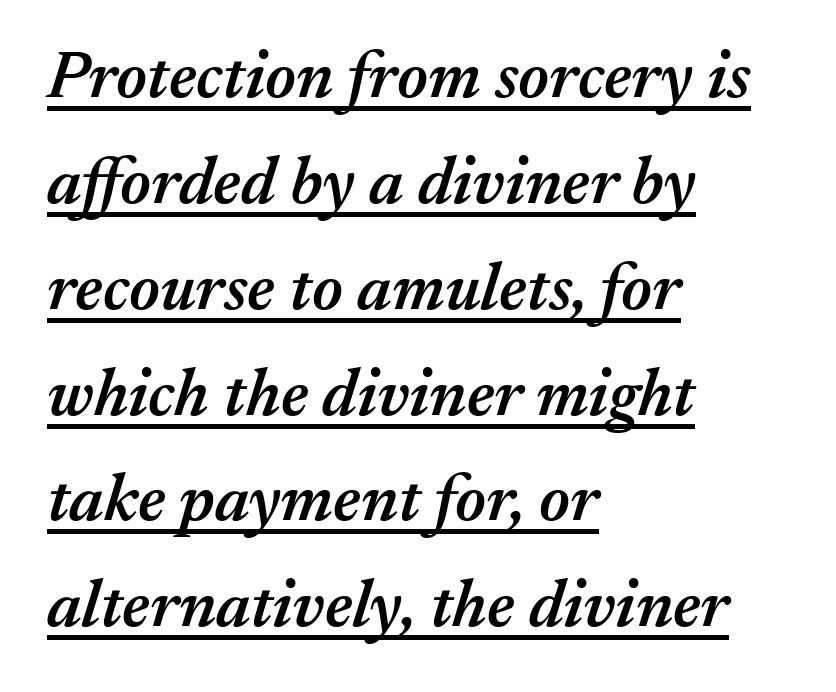
The image shows 67 px semibold type, italic (leaning right); set left-aligned, normal line spacing (1.58x), normal letter spacing, underlined; medium stroke contrast and a medium x-height.
